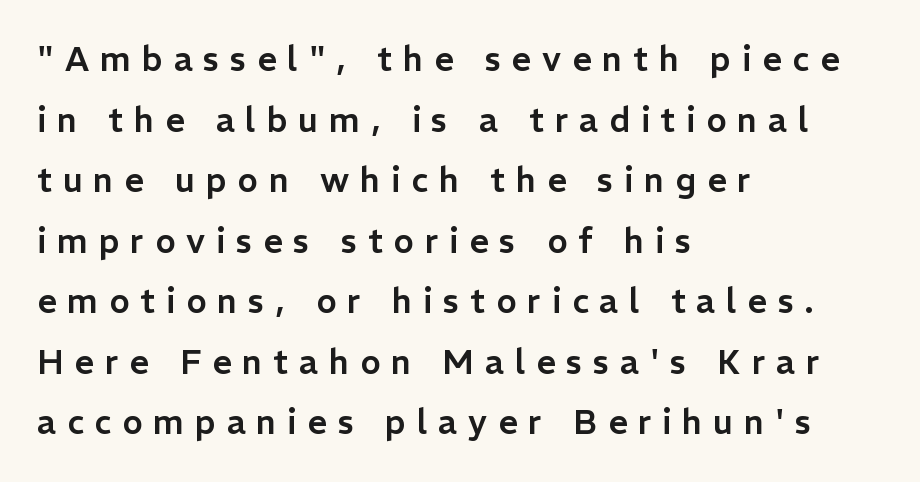
Q: Is the text italic (slanted)? A: No, it is upright.
Q: Is the typeface a serif or a sans-serif typeface? A: Sans-serif.
Q: Is the text underlined? A: No.
Q: How is the paragraph aligned? A: Left-aligned.
Q: Is the spacing between letters normal or unusually wide? A: Unusually wide.
Q: Width (condensed, normal, or wide)? A: Normal.
Q: Stroke contrast? A: Low.
Q: x-height? A: Medium.
Q: Monospaced? A: No.
